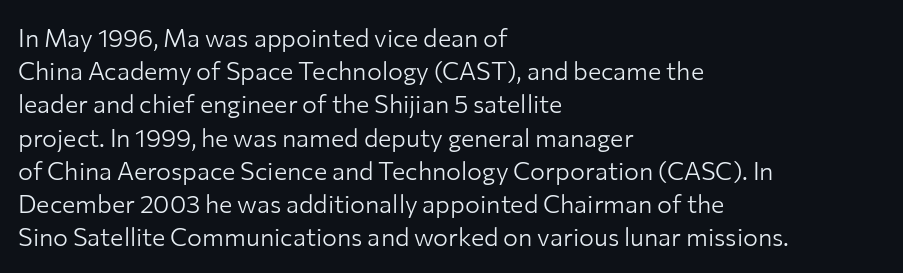
{"italic": "no", "bold": "no", "underline": "no", "align": "left", "line_spacing": "normal", "line_spacing_ratio": 1.33, "letter_spacing": "normal", "letter_spacing_em": 0.0, "glyph_px": 25}
